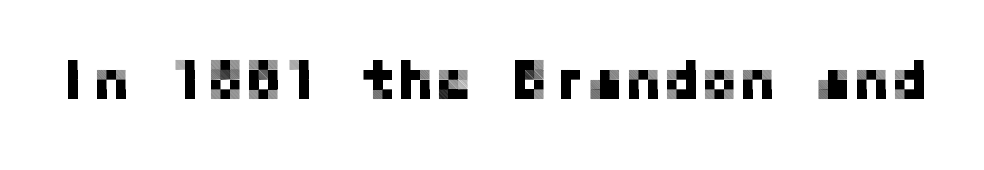
Q: Is the text italic (slanted)? A: No, it is upright.
Q: Is the typeface a serif or a sans-serif typeface? A: Sans-serif.
Q: Is the text underlined? A: No.
Q: Is the spacing between letters normal or unusually wide? A: Normal.
Q: Width (condensed, normal, or wide)? A: Normal.
Q: Stroke contrast? A: Low.
Q: x-height? A: Medium.
